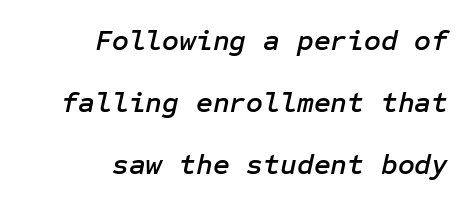
Right-aligned paragraph, ragged on the left. Vertical spacing — loose. The gaps between neighbouring characters are ordinary and unremarkable. These lines were composed using italics. The area under the type is left untouched.
